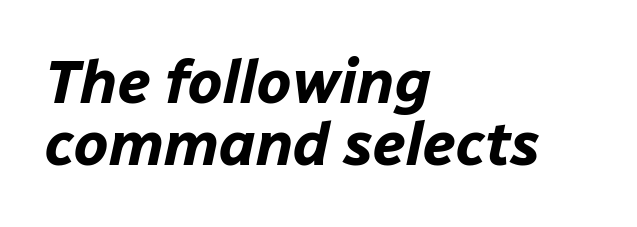
Q: Is the text bold? A: Yes.
Q: Is the text italic (slanted)? A: Yes, it leans right by about 12 degrees.
Q: Is the text underlined? A: No.
Q: How is the paragraph aligned? A: Left-aligned.
Q: Is the spacing between letters normal or unusually wide? A: Normal.
Q: Is the spacing between lines tight, normal or loose? A: Tight.
Q: Width (condensed, normal, or wide)? A: Normal.
Q: Stroke contrast? A: Low.
Q: x-height? A: Medium.
Q: Monospaced? A: No.
